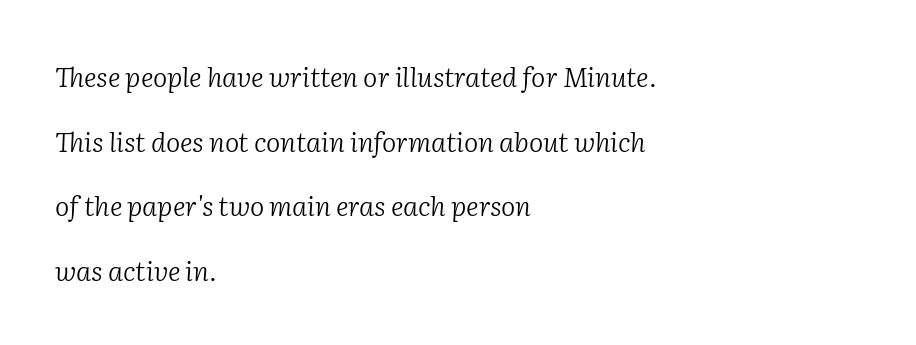
{"italic": "yes", "lean": "right", "slant_degrees": 2, "bold": "no", "underline": "no", "align": "left", "line_spacing": "loose", "line_spacing_ratio": 2.39, "letter_spacing": "normal", "letter_spacing_em": 0.0, "glyph_px": 27}
